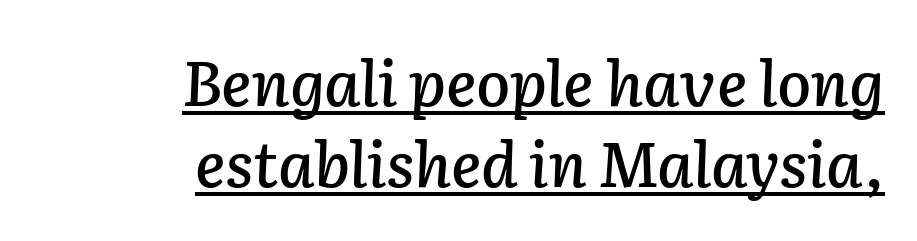
The image shows 62 px text type, italic (leaning right); set right-aligned, normal line spacing (1.31x), normal letter spacing, underlined; low stroke contrast and a medium x-height.
